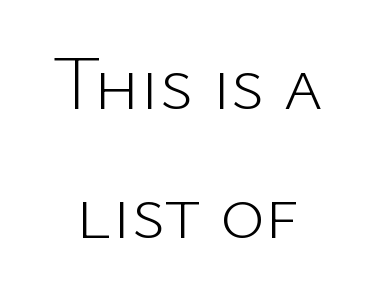
{"serif": "no", "italic": "no", "bold": "no", "weight": "light", "width": "normal", "stroke_contrast": "low", "x_height": "medium", "monospaced": "no", "underline": "no", "align": "center", "line_spacing": "normal", "line_spacing_ratio": 1.7, "letter_spacing": "normal", "letter_spacing_em": 0.0, "glyph_px": 76}
